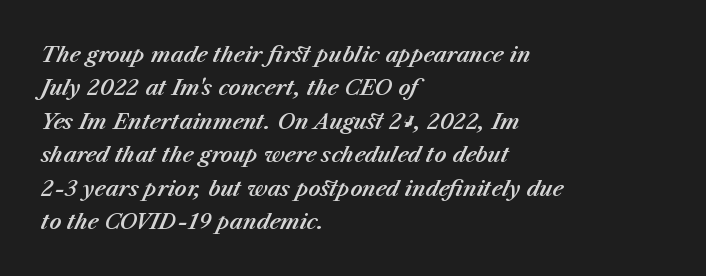
Descenders are the only things crossing below the line. Rows of type keep a routine distance in the vertical direction. Words appear dense and cohesive because spacing is normal. The glyphs look as if they've been sheared to an angle.
